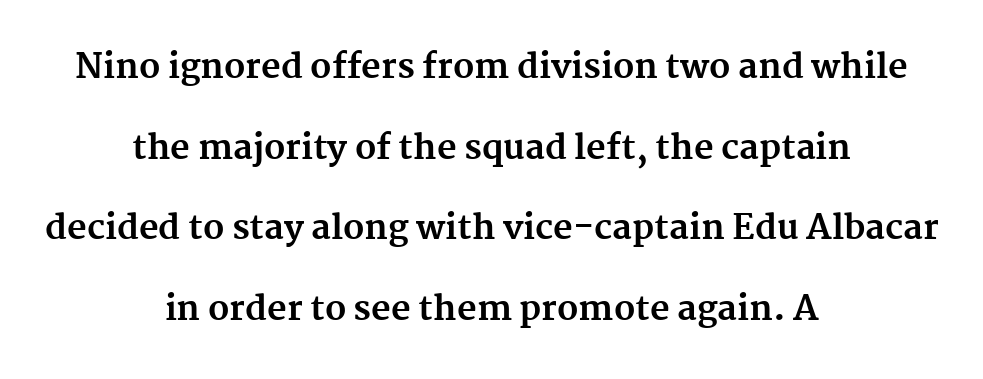
Clear beneath every line of the passage. Proportional: the letters do not fall into vertical columns. The font's upright variant was chosen for this text. Nobody touched the tracking dial on this one. Which margin do the lines hug? Neither — every line sits in the middle. Examine the stroke ends and you'll spot serifs.
